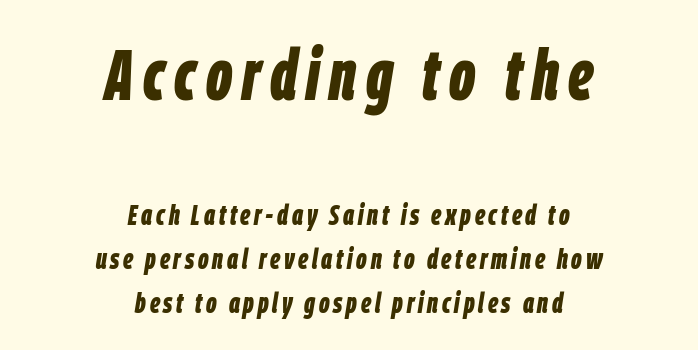
The image shows 72 px bold, condensed type, italic (leaning right); set centered, normal line spacing (1.51x), not underlined; the first (top) block is 2.48x larger; low stroke contrast and a large x-height.
